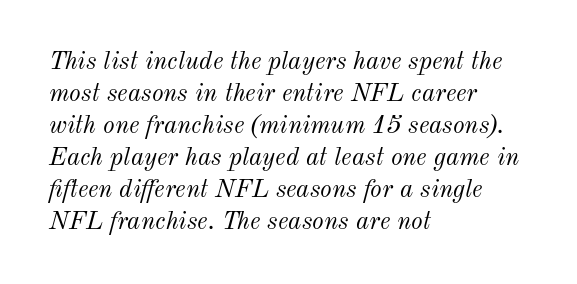
The image shows 25 px text type, italic (leaning right); set left-aligned, normal line spacing (1.28x), normal letter spacing, not underlined.
